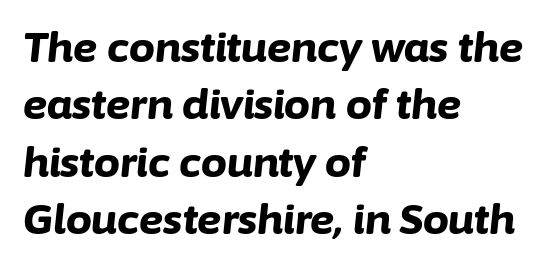
{"italic": "yes", "lean": "right", "slant_degrees": 6, "bold": "yes", "weight": "bold", "width": "normal", "stroke_contrast": "low", "x_height": "medium", "monospaced": "no", "underline": "no", "align": "left", "line_spacing": "normal", "line_spacing_ratio": 1.4, "letter_spacing": "normal", "letter_spacing_em": 0.0, "glyph_px": 41}
